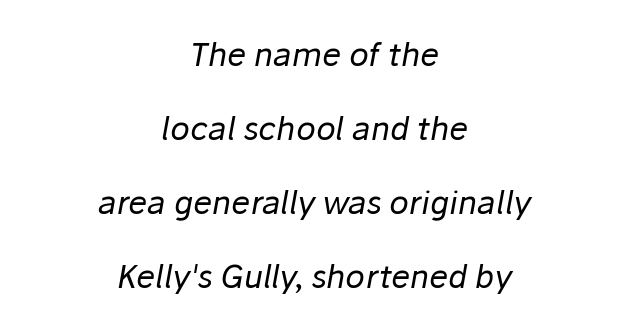
Q: Is the text bold? A: No.
Q: Is the text italic (slanted)? A: Yes, it leans right by about 10 degrees.
Q: Is the text underlined? A: No.
Q: How is the paragraph aligned? A: Centered.
Q: Is the spacing between letters normal or unusually wide? A: Normal.
Q: Is the spacing between lines tight, normal or loose? A: Loose.
Q: Width (condensed, normal, or wide)? A: Normal.
Q: Stroke contrast? A: Low.
Q: x-height? A: Medium.
Q: Monospaced? A: No.
